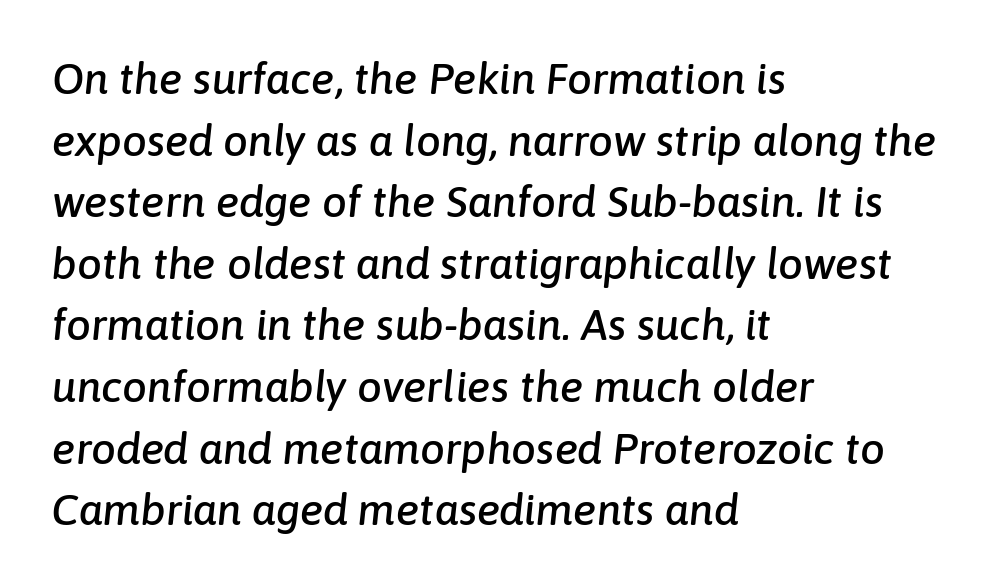
{"italic": "yes", "lean": "right", "slant_degrees": 6, "width": "normal", "stroke_contrast": "low", "x_height": "medium", "monospaced": "no", "underline": "no", "align": "left", "line_spacing": "normal", "line_spacing_ratio": 1.4, "letter_spacing": "normal", "letter_spacing_em": 0.0, "glyph_px": 44}
